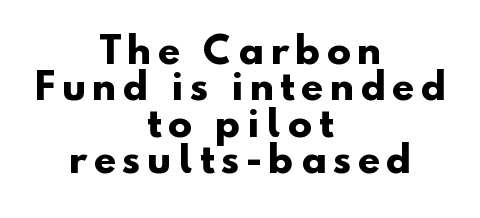
{"serif": "no", "bold": "yes", "weight": "heavy", "width": "normal", "stroke_contrast": "low", "x_height": "small", "monospaced": "no", "underline": "no", "align": "center", "line_spacing": "tight", "line_spacing_ratio": 1.01, "glyph_px": 36}
